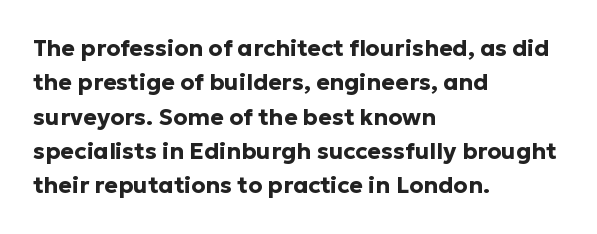
Q: Is the text bold? A: Yes.
Q: Is the text italic (slanted)? A: No, it is upright.
Q: Is the text underlined? A: No.
Q: How is the paragraph aligned? A: Left-aligned.
Q: Is the spacing between letters normal or unusually wide? A: Normal.
Q: Is the spacing between lines tight, normal or loose? A: Normal.
